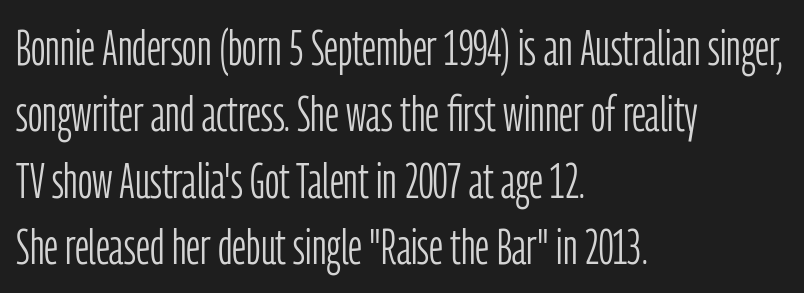
The image shows 50 px light, condensed sans-serif type, upright; set left-aligned, normal line spacing (1.33x), normal letter spacing, not underlined; low stroke contrast and a medium x-height.
